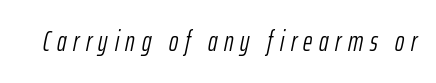
The image shows 28 px light, condensed type, italic (leaning right); set unusually wide letter spacing (+0.24 em), not underlined; low stroke contrast and a medium x-height.
